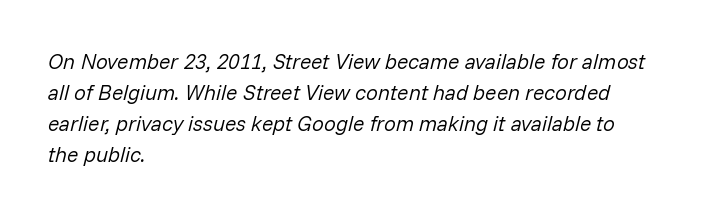
{"italic": "yes", "lean": "right", "slant_degrees": 14, "bold": "no", "underline": "no", "align": "left", "line_spacing": "normal", "line_spacing_ratio": 1.47, "letter_spacing": "normal", "letter_spacing_em": 0.0, "glyph_px": 21}
